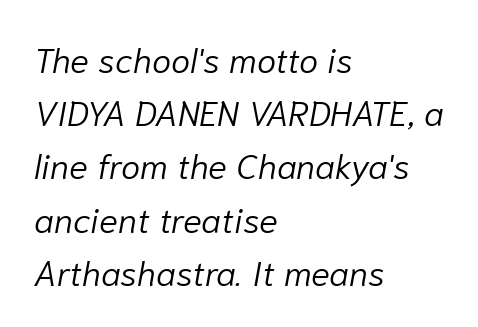
Lines of text with bare space underneath. Quick note: italic. Varying glyph widths throughout — classic text-font behaviour. Caption: face not bold, strokes unweighted. Horizontally, the lines are justified to the leading edge only. Here the glyphs are tracked normally, forming tight word shapes.
